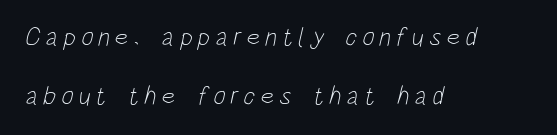
The image shows 26 px text type; set left-aligned, loose line spacing (2.27x), not underlined.
